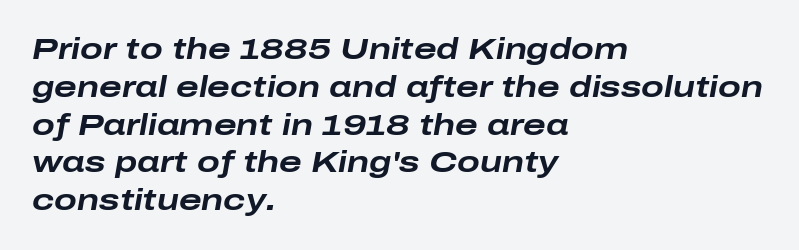
Q: Is the text bold? A: Yes.
Q: Is the text italic (slanted)? A: Yes, it leans right by about 10 degrees.
Q: Is the text underlined? A: No.
Q: How is the paragraph aligned? A: Left-aligned.
Q: Is the spacing between letters normal or unusually wide? A: Normal.
Q: Is the spacing between lines tight, normal or loose? A: Normal.
Q: Width (condensed, normal, or wide)? A: Wide.
Q: Stroke contrast? A: Low.
Q: x-height? A: Medium.
Q: Monospaced? A: No.
